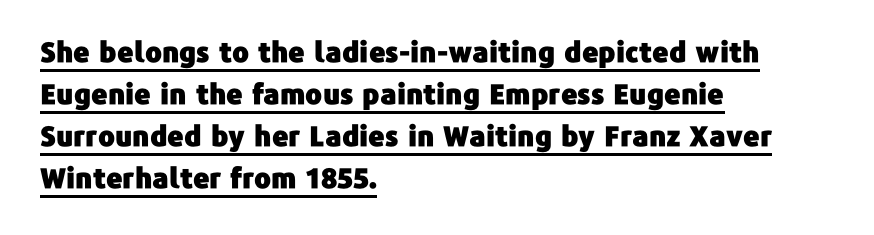
Regarding leading, the lines here are spaced in the standard way. A typesetter would mark this as roman, not italic. The text was rendered using a sans face with plain stroke endings. This sample has the flowing, uneven cadence of proportional lettering. Tracking value appears to be zero — textbook default spacing. Notice how the passage keeps a crisp vertical edge on the left only.
